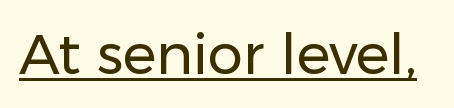
{"serif": "no", "italic": "no", "bold": "no", "weight": "regular", "width": "normal", "stroke_contrast": "low", "x_height": "medium", "monospaced": "no", "underline": "yes", "letter_spacing": "normal", "letter_spacing_em": 0.0, "glyph_px": 56}
